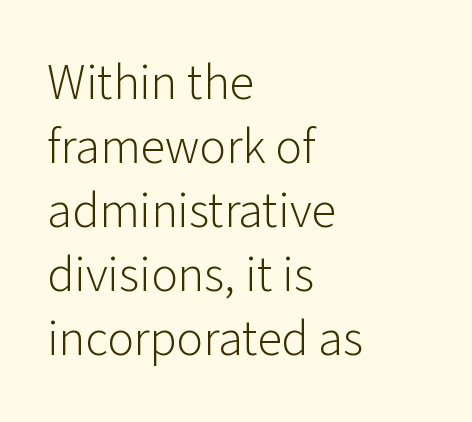
The image shows 50 px light sans-serif type, upright; set left-aligned, normal line spacing (1.28x), normal letter spacing, not underlined; low stroke contrast and a medium x-height.
